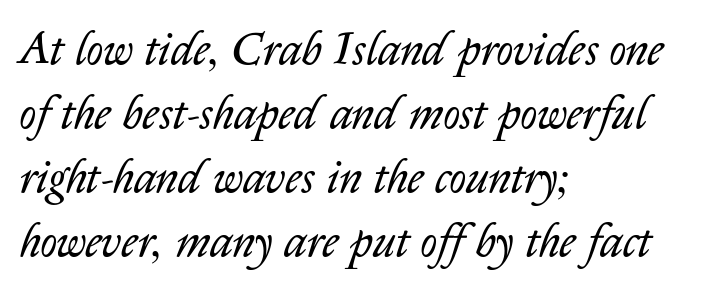
Q: Is the text bold? A: No.
Q: Is the text italic (slanted)? A: Yes, it leans right by about 14 degrees.
Q: Is the text underlined? A: No.
Q: How is the paragraph aligned? A: Left-aligned.
Q: Is the spacing between letters normal or unusually wide? A: Normal.
Q: Is the spacing between lines tight, normal or loose? A: Normal.
Q: Width (condensed, normal, or wide)? A: Normal.
Q: Stroke contrast? A: Low.
Q: x-height? A: Medium.
Q: Monospaced? A: No.
